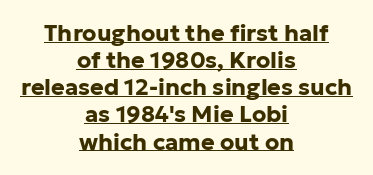
Vertical strokes here are truly vertical. Is there an underline? Yes — a line sits under the letters. A typesetter would call this zero additional tracking. Summary of weight: heavy, a full bold. Horizontal alignment here is central, giving a formal, balanced look.
